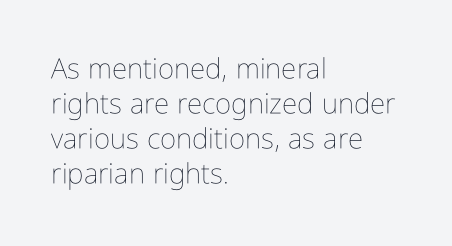
Q: Is the text bold? A: No.
Q: Is the text italic (slanted)? A: No, it is upright.
Q: Is the text underlined? A: No.
Q: How is the paragraph aligned? A: Left-aligned.
Q: Is the spacing between letters normal or unusually wide? A: Normal.
Q: Is the spacing between lines tight, normal or loose? A: Normal.
Q: Width (condensed, normal, or wide)? A: Condensed.
Q: Stroke contrast? A: Low.
Q: x-height? A: Medium.
Q: Monospaced? A: No.
